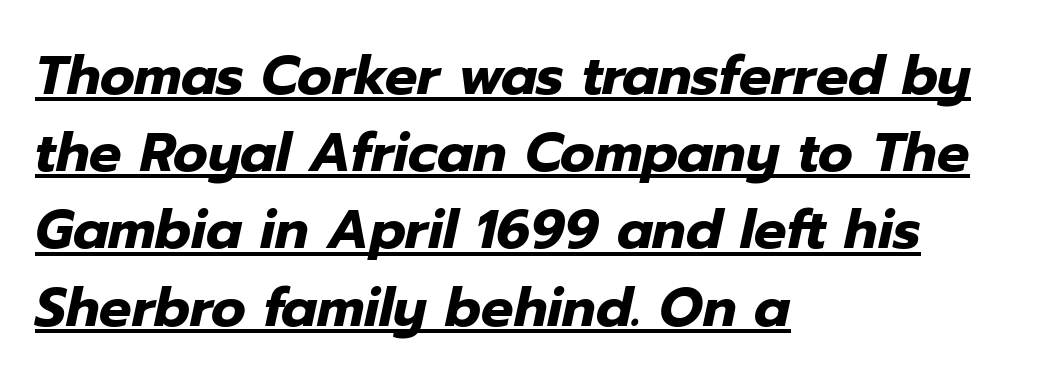
The image shows 54 px heavy type, italic (leaning right); set left-aligned, normal line spacing (1.43x), normal letter spacing, underlined; low stroke contrast and a medium x-height.
